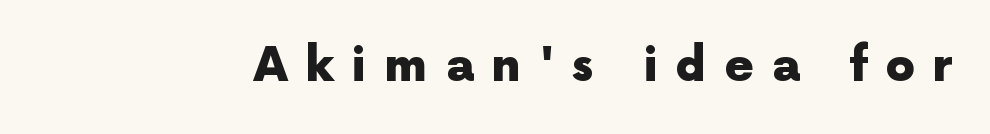
{"serif": "no", "italic": "no", "bold": "yes", "weight": "heavy", "width": "normal", "x_height": "medium", "monospaced": "no", "underline": "no", "letter_spacing": "wide", "letter_spacing_em": 0.37, "glyph_px": 47}
